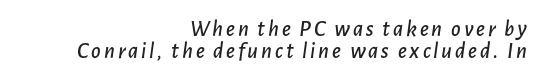
{"italic": "yes", "lean": "right", "slant_degrees": 7, "underline": "no", "align": "right", "line_spacing": "tight", "line_spacing_ratio": 0.97, "glyph_px": 23}
